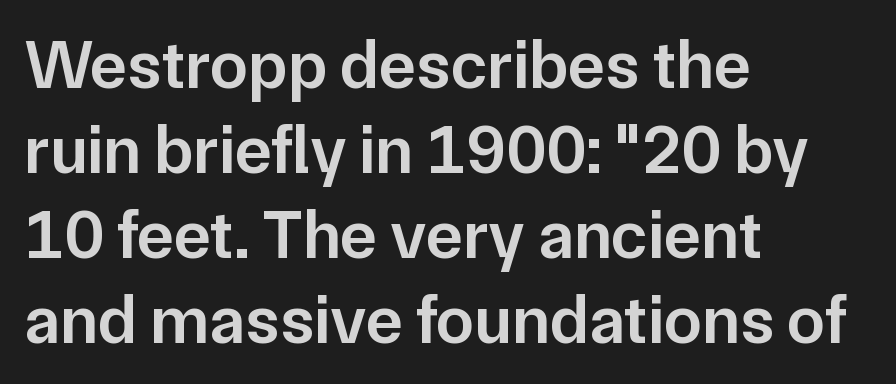
{"serif": "no", "italic": "no", "bold": "semi", "weight": "semibold", "width": "normal", "stroke_contrast": "low", "x_height": "medium", "monospaced": "no", "underline": "no", "align": "left", "line_spacing_ratio": 1.23, "letter_spacing": "normal", "letter_spacing_em": 0.0, "glyph_px": 69}
